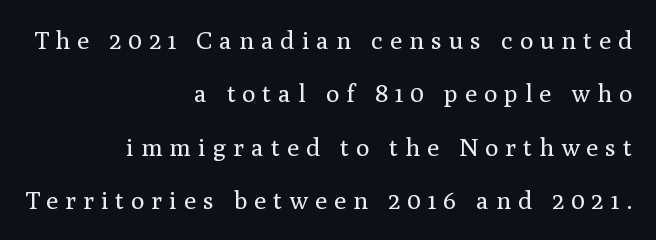
The image shows 25 px text type, upright; set right-aligned, loose line spacing (2.14x), unusually wide letter spacing (+0.28 em), not underlined.
